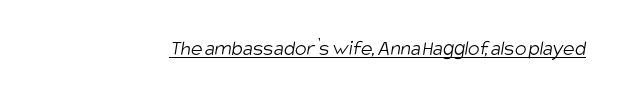
The image shows 22 px text type; set normal letter spacing, underlined.
